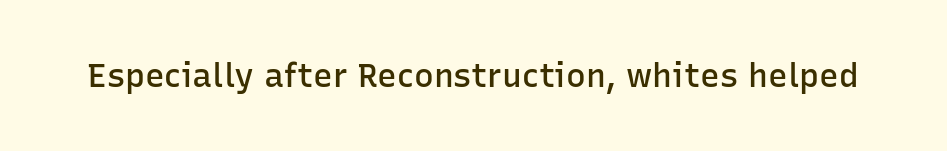
The image shows 33 px semibold sans-serif type, upright; set normal letter spacing, not underlined; low stroke contrast and a medium x-height.
